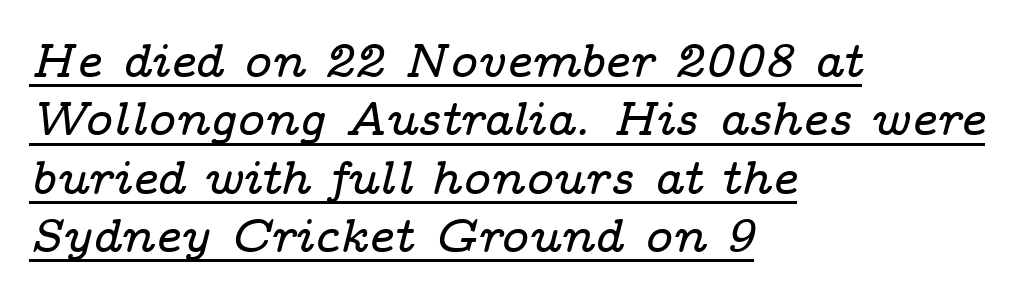
Q: Is the text italic (slanted)? A: Yes, it leans right by about 14 degrees.
Q: Is the typeface a serif or a sans-serif typeface? A: Serif.
Q: Is the text underlined? A: Yes.
Q: How is the paragraph aligned? A: Left-aligned.
Q: Is the spacing between letters normal or unusually wide? A: Normal.
Q: Width (condensed, normal, or wide)? A: Wide.
Q: Stroke contrast? A: Low.
Q: x-height? A: Medium.
Q: Monospaced? A: No.
